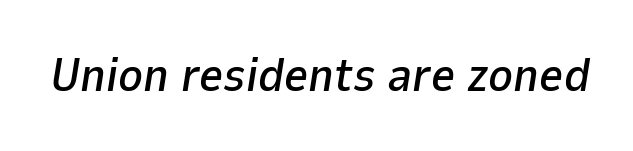
Q: Is the text italic (slanted)? A: Yes, it leans right by about 9 degrees.
Q: Is the text underlined? A: No.
Q: Is the spacing between letters normal or unusually wide? A: Normal.
Q: Width (condensed, normal, or wide)? A: Normal.
Q: Stroke contrast? A: Low.
Q: x-height? A: Medium.
Q: Monospaced? A: No.
